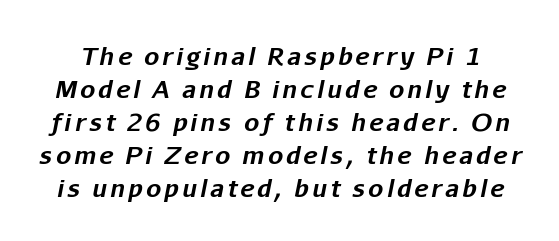
Q: Is the text bold? A: Yes.
Q: Is the text italic (slanted)? A: Yes, it leans right by about 11 degrees.
Q: Is the text underlined? A: No.
Q: Is the spacing between lines tight, normal or loose? A: Normal.
